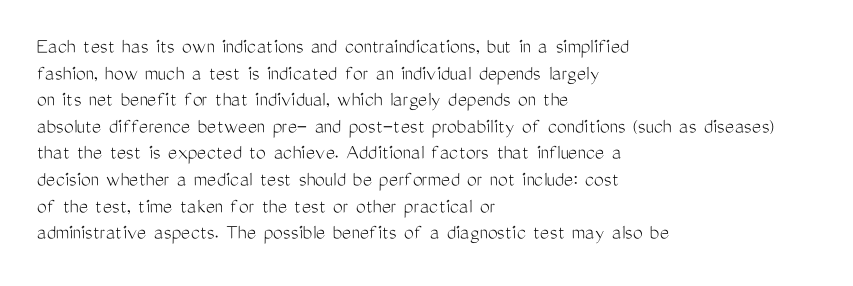
The face used here is rendered with its standard letterfit. The rag falls on the right side of this text block. The typeface has the unassuming heft of standard copy or less. Italic: no, the glyphs are upright roman.
